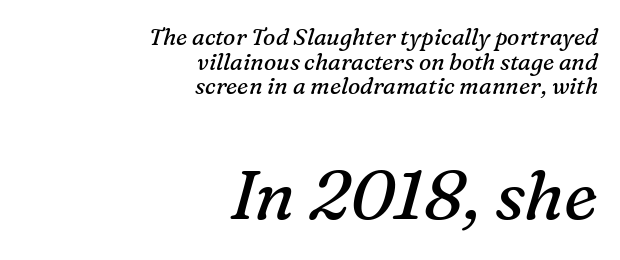
The image shows 69 px regular-weight serif type, italic (leaning right); set right-aligned, tight line spacing (1.07x), normal letter spacing, not underlined; the second (bottom) block is 3.0x larger; medium stroke contrast and a medium x-height.
